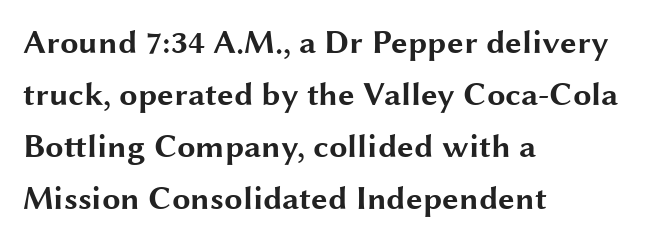
The image shows 33 px bold, wide sans-serif type, upright; set left-aligned, normal line spacing (1.58x), normal letter spacing, not underlined; medium stroke contrast and a medium x-height.
